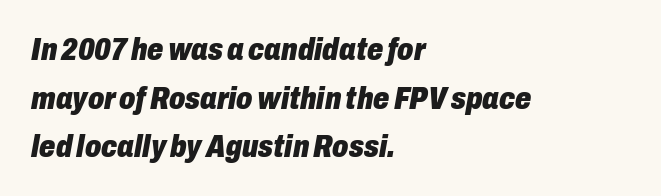
In terms of leading, this rendering sits right in the middle. The glyphs have the mass of a bold cut. Short and long lines alike share a common starting point at left. A typesetter would mark this as italic.
